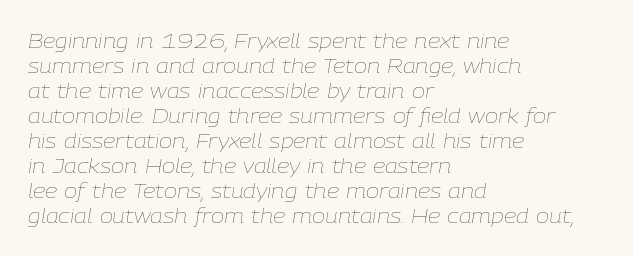
The image shows 20 px text type, italic (leaning right); set left-aligned, normal line spacing (1.25x), normal letter spacing, not underlined.
